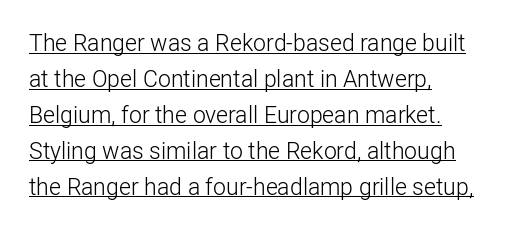
The image shows 23 px text type, upright; set left-aligned, normal line spacing (1.56x), normal letter spacing, underlined.
